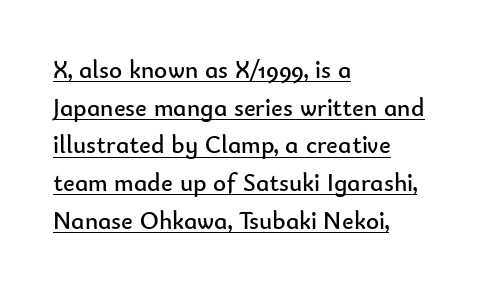
Notice how the stems are strictly vertical — no italics here. Weight: regular or lighter. The ragged edge is on the right, which tells us the setting is flush left. The rendered words wear a rule along their underside. Caption: standard tracking, unaltered. Notice how descenders clear the ascenders below comfortably — that's standard leading.
